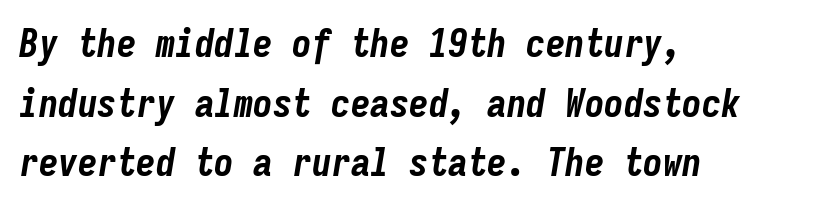
How would I describe the line gaps? Plain and ordinary. One-word summary of the alignment: left. Is this a fixed-width face? Yes — each glyph sits in an identical cell. The string is rendered with underlining switched off.
